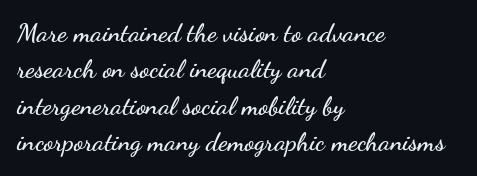
The image shows 26 px text type; set left-aligned, normal line spacing (1.4x), normal letter spacing, not underlined.
